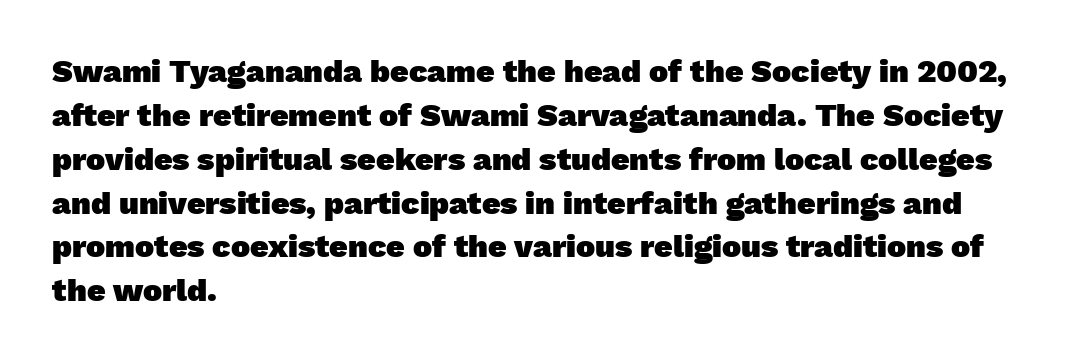
The foot of each line stays bare and open. Here the designer chose a conventional face with non-uniform glyph widths. Inter-character spacing is left at the font's built-in metrics. The rag falls on the right side of this text block. A full-strength bold gives these letters their thick strokes. A sans-serif font was chosen for this passage.
